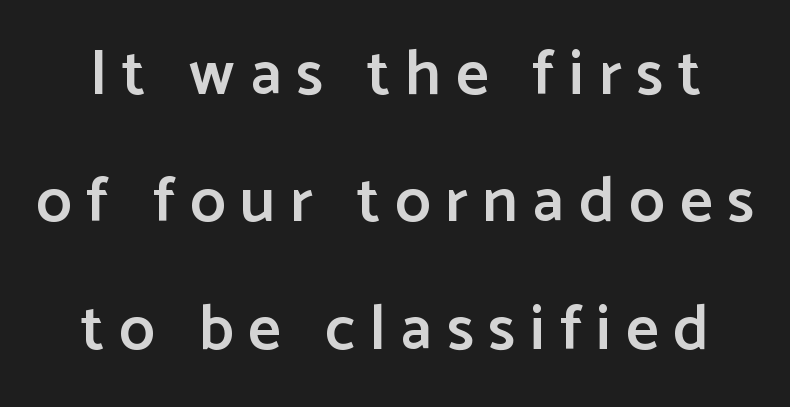
Short note: letters widely spaced. The space beneath each line is pristine and unruled. Successive baselines arrive slowly, with a big drop between each. Bold? Not quite — semibold, heavier than regular but stopping short. Upright lettering throughout.
